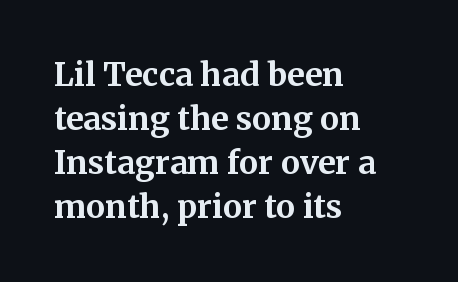
These lines are rendered in a variable-pitch font. Notice how descenders clear the ascenders below comfortably — that's standard leading. A bare baseline throughout the passage. The letters stand straight up with perfectly vertical stems. The horizontal fit of the characters is conventional and even.
